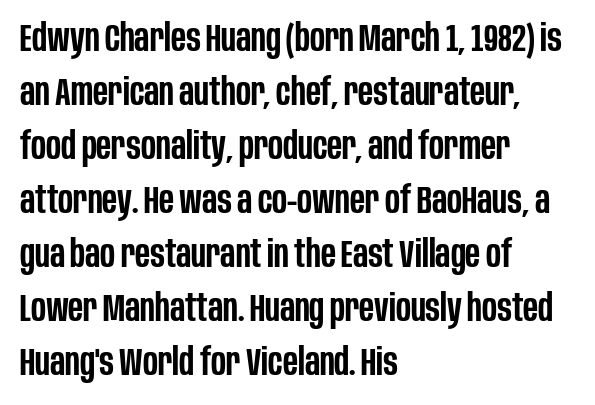
{"serif": "no", "italic": "no", "bold": "semi", "weight": "semibold", "width": "condensed", "stroke_contrast": "low", "x_height": "large", "monospaced": "no", "underline": "no", "align": "left", "line_spacing": "normal", "line_spacing_ratio": 1.42, "letter_spacing": "normal", "letter_spacing_em": 0.0, "glyph_px": 38}
